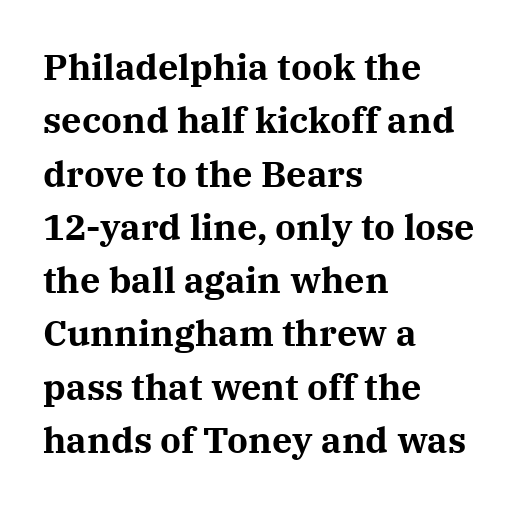
Q: Is the text bold? A: Yes.
Q: Is the text italic (slanted)? A: No, it is upright.
Q: Is the typeface a serif or a sans-serif typeface? A: Serif.
Q: Is the text underlined? A: No.
Q: How is the paragraph aligned? A: Left-aligned.
Q: Is the spacing between letters normal or unusually wide? A: Normal.
Q: Is the spacing between lines tight, normal or loose? A: Normal.
Q: Width (condensed, normal, or wide)? A: Normal.
Q: Stroke contrast? A: Medium.
Q: x-height? A: Medium.
Q: Monospaced? A: No.
